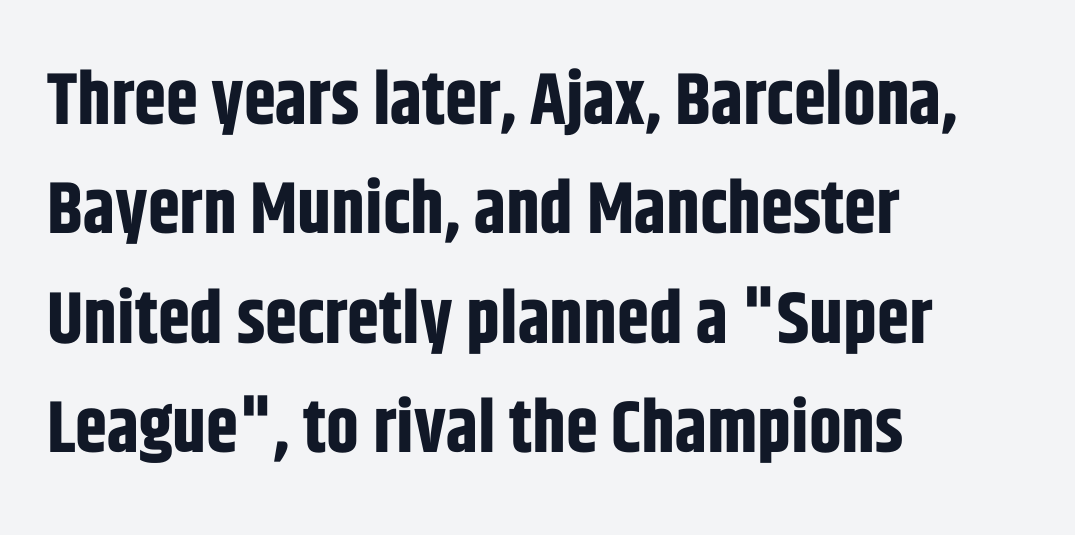
The image shows 73 px bold, condensed sans-serif type, upright; set left-aligned, normal line spacing (1.5x), normal letter spacing, not underlined; low stroke contrast and a large x-height.
